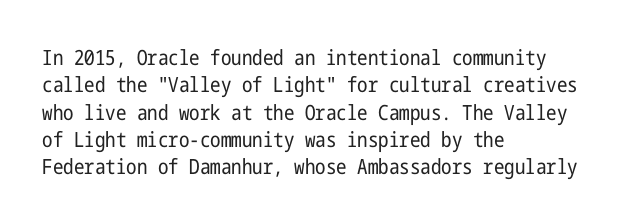
The image shows 21 px text type, upright; set left-aligned, normal line spacing (1.3x), normal letter spacing, not underlined.
